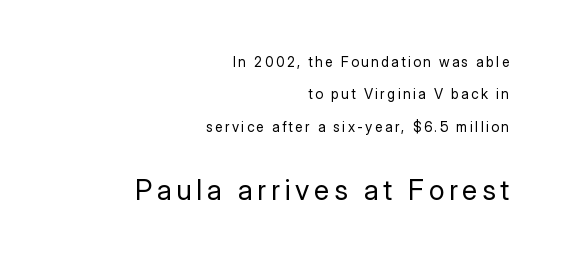
Q: Is the text bold? A: No.
Q: Is the text italic (slanted)? A: No, it is upright.
Q: Is the typeface a serif or a sans-serif typeface? A: Sans-serif.
Q: Is the text underlined? A: No.
Q: How is the paragraph aligned? A: Right-aligned.
Q: Is the spacing between lines tight, normal or loose? A: Loose.
Q: Which block of text is set in a larger size, the first (top) or the second (bottom)? A: The second (bottom) one.
Q: Width (condensed, normal, or wide)? A: Normal.
Q: Stroke contrast? A: Low.
Q: x-height? A: Medium.
Q: Monospaced? A: No.
